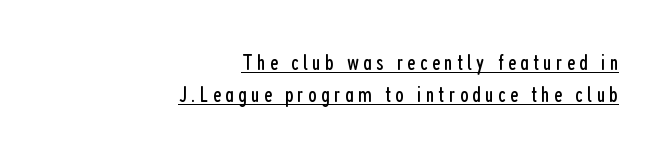
The image shows 22 px text type, upright; set right-aligned, normal line spacing (1.46x), unusually wide letter spacing (+0.2 em), underlined.
